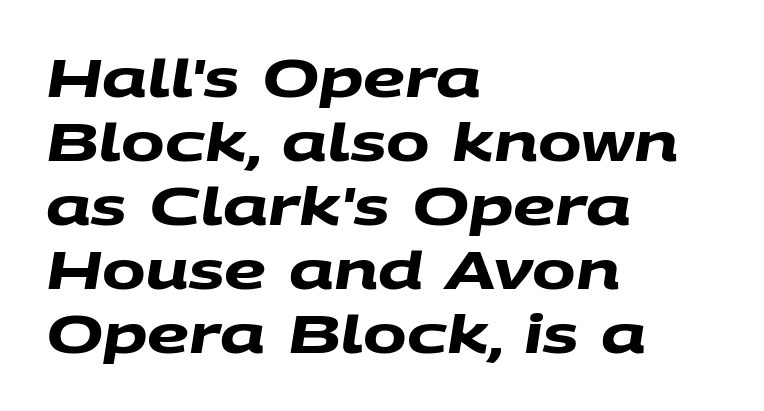
The image shows 52 px heavy, wide sans-serif type; set left-aligned, line spacing 1.23x, normal letter spacing, not underlined; medium stroke contrast and a large x-height.
